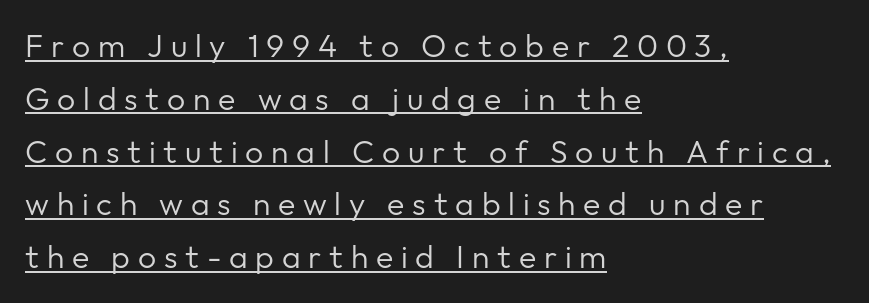
The passage shown has open, widely tracked lettering throughout. Each line starts at the same left margin while the right side varies. Is there an underline? Yes — a line sits under the letters. The rendering uses a moderate line-height, typical for paragraphs. Note the varied advance widths — an 'i' is clearly narrower than an 'm'. Rendered with straight, roman letterforms.
